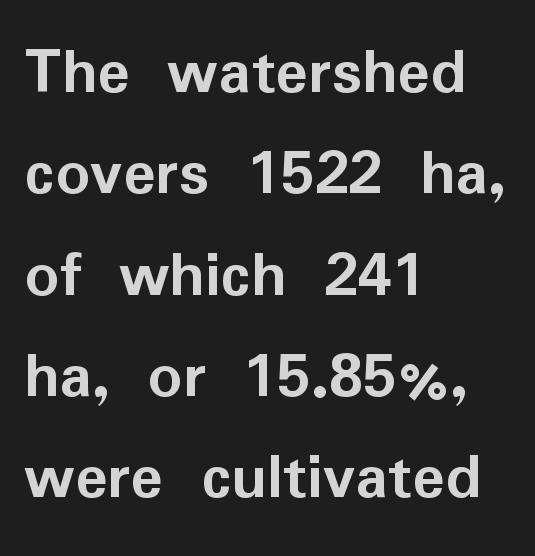
{"serif": "no", "italic": "no", "bold": "yes", "weight": "semibold", "width": "normal", "stroke_contrast": "low", "x_height": "medium", "monospaced": "no", "underline": "no", "align": "left", "line_spacing": "normal", "line_spacing_ratio": 1.49, "letter_spacing": "normal", "letter_spacing_em": 0.0, "glyph_px": 68}
